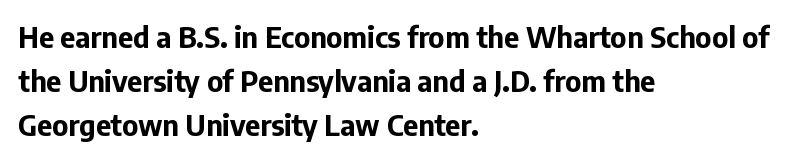
The image shows 29 px bold sans-serif type, upright; set left-aligned, normal line spacing (1.52x), normal letter spacing, not underlined; low stroke contrast and a medium x-height.
